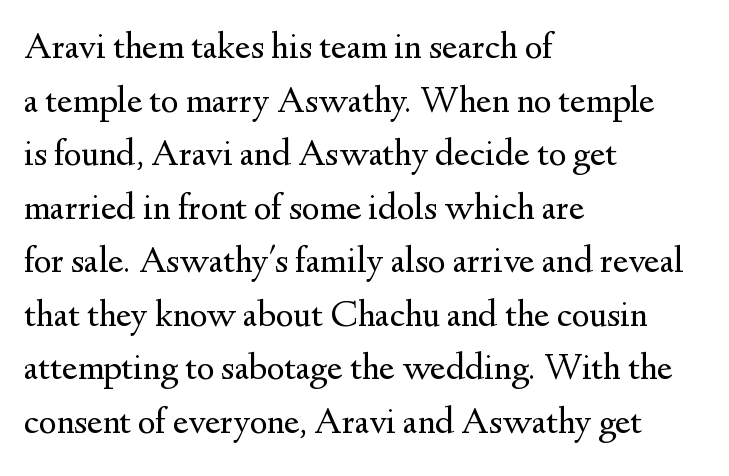
The image shows 38 px regular-weight serif type, upright; set left-aligned, normal line spacing (1.41x), normal letter spacing, not underlined; medium stroke contrast and a small x-height.
